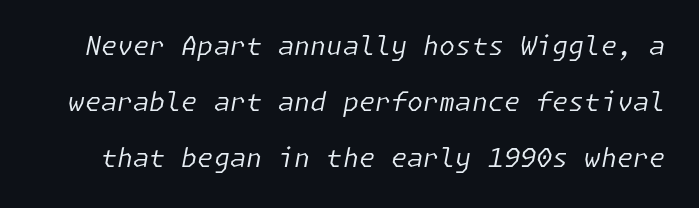
Q: Is the text bold? A: No.
Q: Is the text italic (slanted)? A: Yes, it leans right by about 11 degrees.
Q: Is the text underlined? A: No.
Q: Is the spacing between letters normal or unusually wide? A: Normal.
Q: Is the spacing between lines tight, normal or loose? A: Loose.
